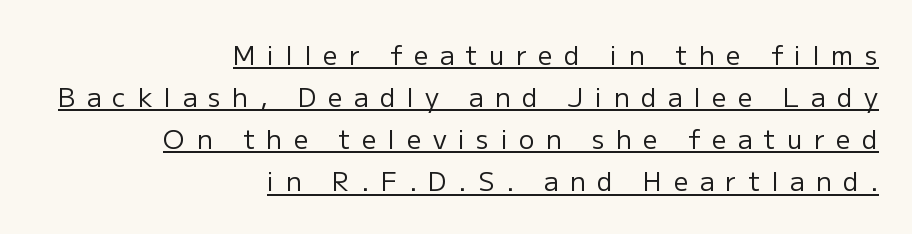
{"italic": "no", "bold": "no", "underline": "yes", "align": "right", "line_spacing": "normal", "line_spacing_ratio": 1.62, "letter_spacing": "wide", "letter_spacing_em": 0.44, "glyph_px": 26}
